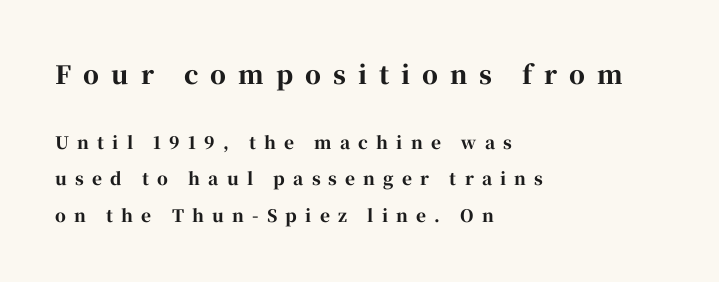
Q: Is the text bold? A: Yes.
Q: Is the text italic (slanted)? A: No, it is upright.
Q: Is the text underlined? A: No.
Q: How is the paragraph aligned? A: Left-aligned.
Q: Is the spacing between letters normal or unusually wide? A: Unusually wide.
Q: Is the spacing between lines tight, normal or loose? A: Loose.
Q: Which block of text is set in a larger size, the first (top) or the second (bottom)? A: The first (top) one.
